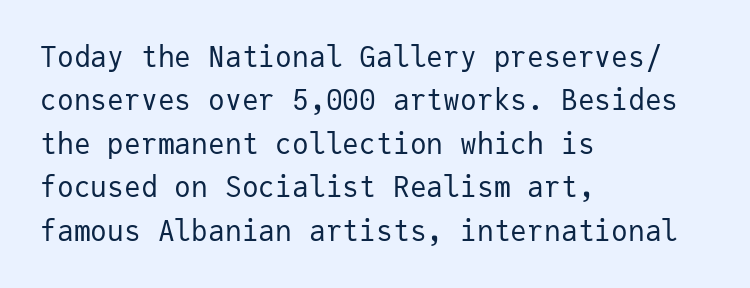
The image shows 28 px regular-weight sans-serif type, upright, monospaced; set left-aligned, normal line spacing (1.55x), normal letter spacing, not underlined; low stroke contrast and a medium x-height.
